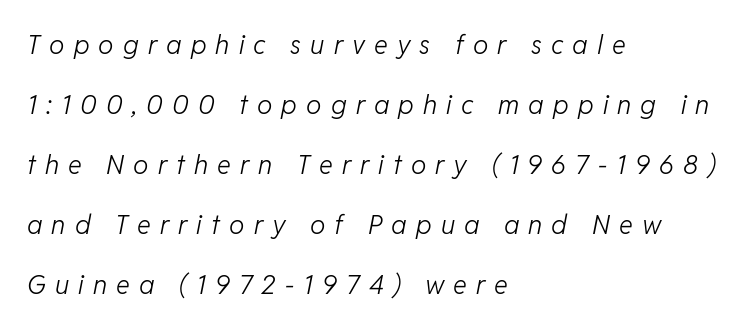
The image shows 26 px text type, italic (leaning right); set left-aligned, loose line spacing (2.31x), unusually wide letter spacing (+0.35 em), not underlined.
